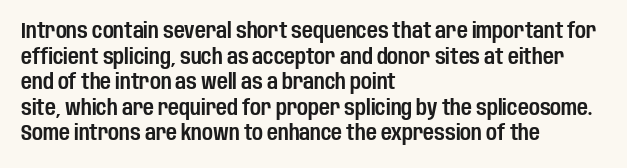
{"italic": "no", "underline": "no", "align": "left", "line_spacing_ratio": 1.22, "letter_spacing": "normal", "letter_spacing_em": 0.0, "glyph_px": 21}
